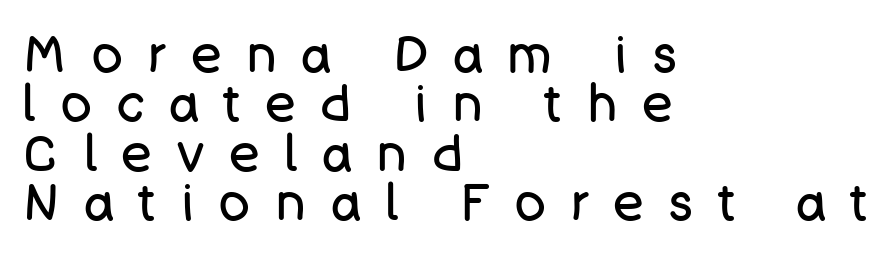
Q: Is the text bold? A: No.
Q: Is the text italic (slanted)? A: No, it is upright.
Q: Is the typeface a serif or a sans-serif typeface? A: Sans-serif.
Q: Is the text underlined? A: No.
Q: How is the paragraph aligned? A: Left-aligned.
Q: Is the spacing between letters normal or unusually wide? A: Unusually wide.
Q: Is the spacing between lines tight, normal or loose? A: Tight.
Q: Width (condensed, normal, or wide)? A: Normal.
Q: Stroke contrast? A: Low.
Q: x-height? A: Large.
Q: Monospaced? A: No.
